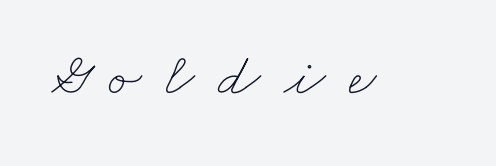
Q: Is the text bold? A: No.
Q: Is the text underlined? A: No.
Q: Is the spacing between letters normal or unusually wide? A: Unusually wide.
Q: Width (condensed, normal, or wide)? A: Wide.
Q: Stroke contrast? A: Low.
Q: x-height? A: Small.
Q: Monospaced? A: No.
